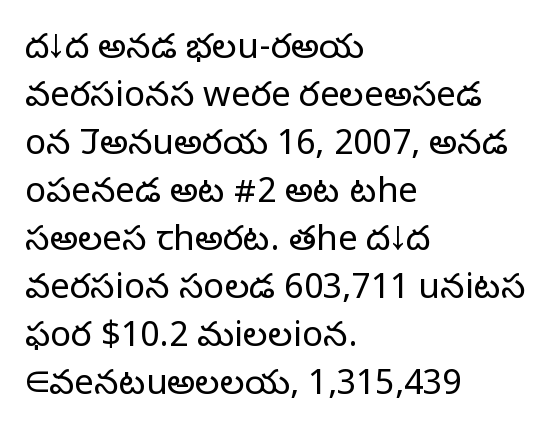
The image shows 35 px light sans-serif type, upright; set left-aligned, normal line spacing (1.37x), normal letter spacing, not underlined; low stroke contrast and a medium x-height.
